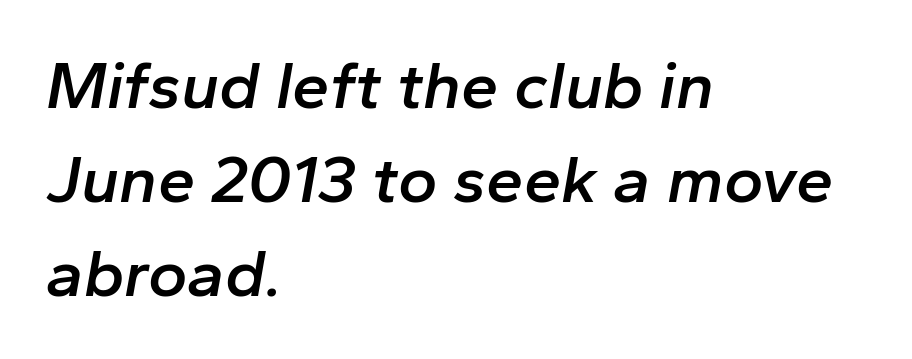
{"italic": "yes", "lean": "right", "slant_degrees": 10, "bold": "semi", "weight": "semibold", "width": "normal", "stroke_contrast": "low", "x_height": "medium", "monospaced": "no", "underline": "no", "align": "left", "line_spacing": "normal", "line_spacing_ratio": 1.4, "letter_spacing": "normal", "letter_spacing_em": 0.0, "glyph_px": 67}
